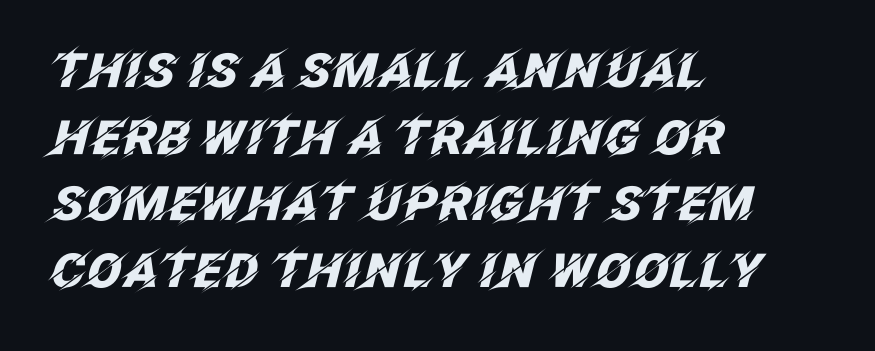
Heavy, bold letterforms. Compared with typical paragraphs, the rows here are spaced about the same. Caption: multi-line text, flush left, ragged right. The specimen reads as italic at a glance. The passage shown has conventional tracking throughout.
